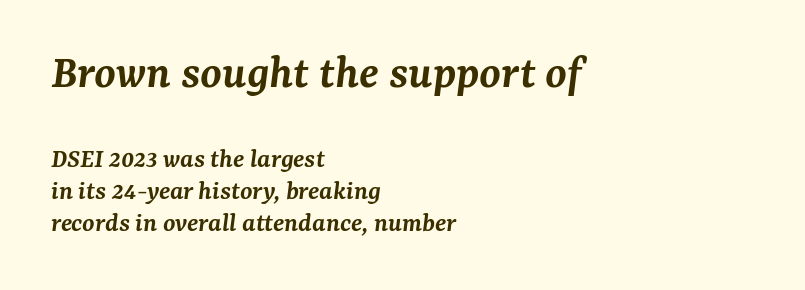
This sample uses a serif face. A typesetter would call this proportional, since set widths differ per character. Short and long lines alike share a common starting point at left. Regarding leading, the lines here are crowded together. Nothing unusual about the tracking: characters are spaced as the font intends. Would a proofreader flag this as italicized? Yes.
